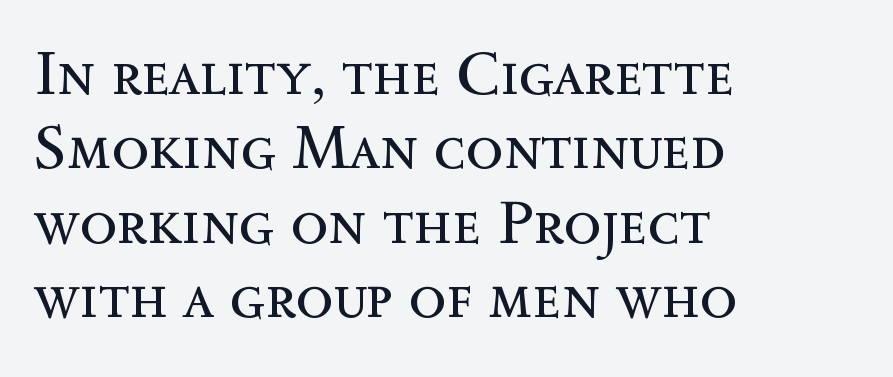
{"italic": "no", "bold": "no", "weight": "regular", "width": "normal", "x_height": "medium", "monospaced": "no", "underline": "no", "align": "left", "line_spacing_ratio": 1.22, "letter_spacing": "normal", "letter_spacing_em": 0.0, "glyph_px": 61}
